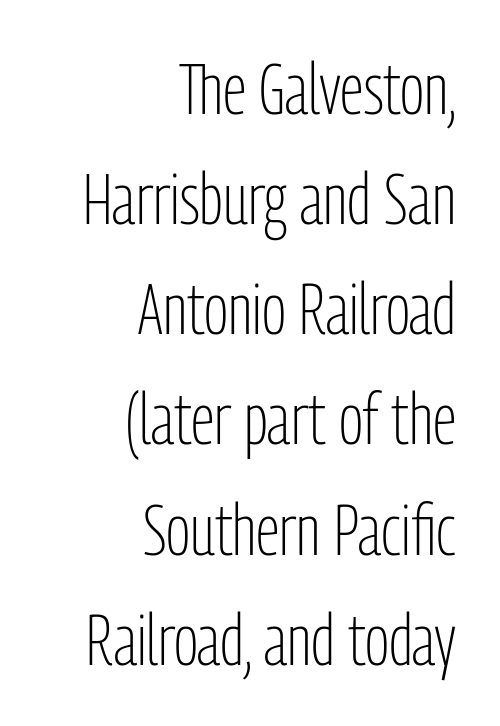
{"serif": "no", "italic": "no", "bold": "no", "weight": "light", "width": "condensed", "stroke_contrast": "low", "x_height": "medium", "monospaced": "no", "underline": "no", "align": "right", "line_spacing": "normal", "line_spacing_ratio": 1.53, "letter_spacing": "normal", "letter_spacing_em": 0.0, "glyph_px": 72}
